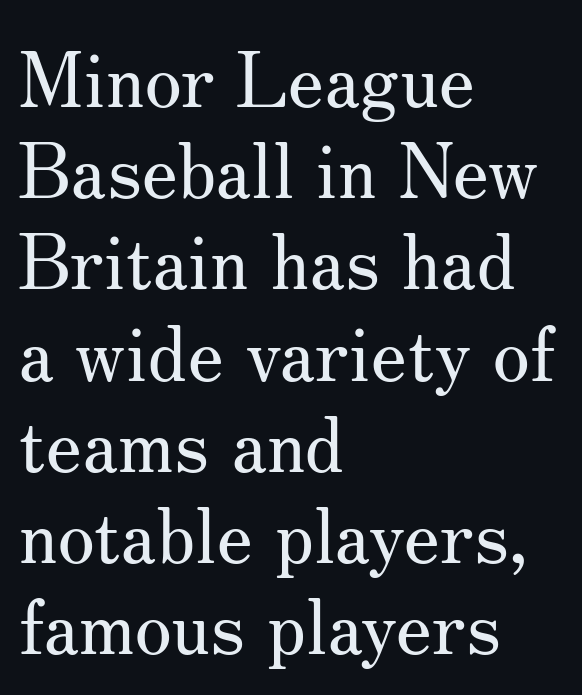
The image shows 76 px regular-weight serif type, upright; set left-aligned, line spacing 1.2x, normal letter spacing, not underlined; medium stroke contrast and a small x-height.
